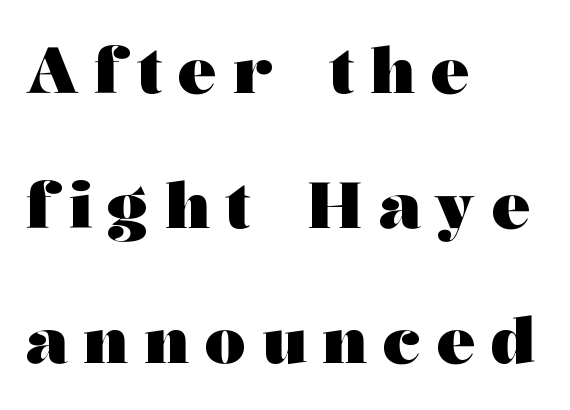
{"serif": "yes", "italic": "no", "bold": "yes", "weight": "heavy", "width": "wide", "stroke_contrast": "medium", "x_height": "medium", "monospaced": "no", "underline": "no", "align": "left", "line_spacing": "loose", "line_spacing_ratio": 2.11, "letter_spacing": "wide", "letter_spacing_em": 0.25, "glyph_px": 64}
